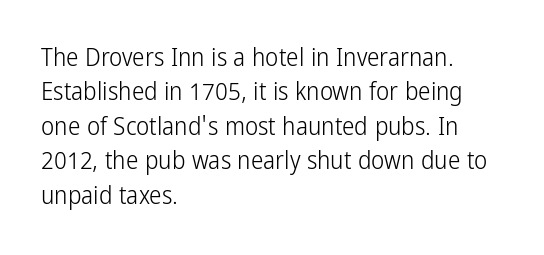
{"italic": "no", "bold": "no", "underline": "no", "align": "left", "line_spacing": "normal", "line_spacing_ratio": 1.38, "letter_spacing": "normal", "letter_spacing_em": 0.0, "glyph_px": 25}
